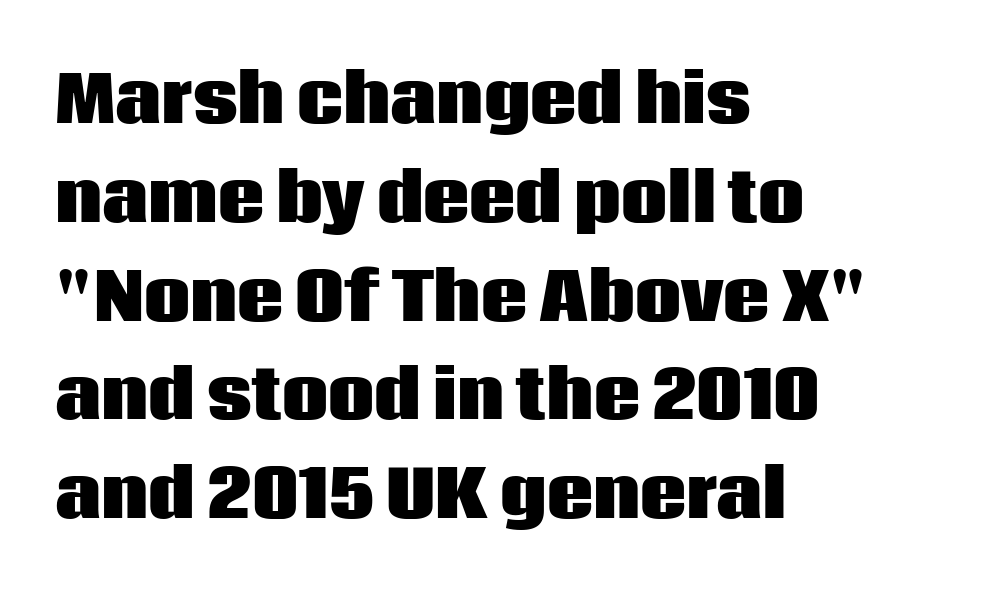
Here the glyphs are tracked normally, forming tight word shapes. Posture: upright roman. Proportional: the letters do not fall into vertical columns. Strong, thick strokes mark this as bold type. Leading: standard.
